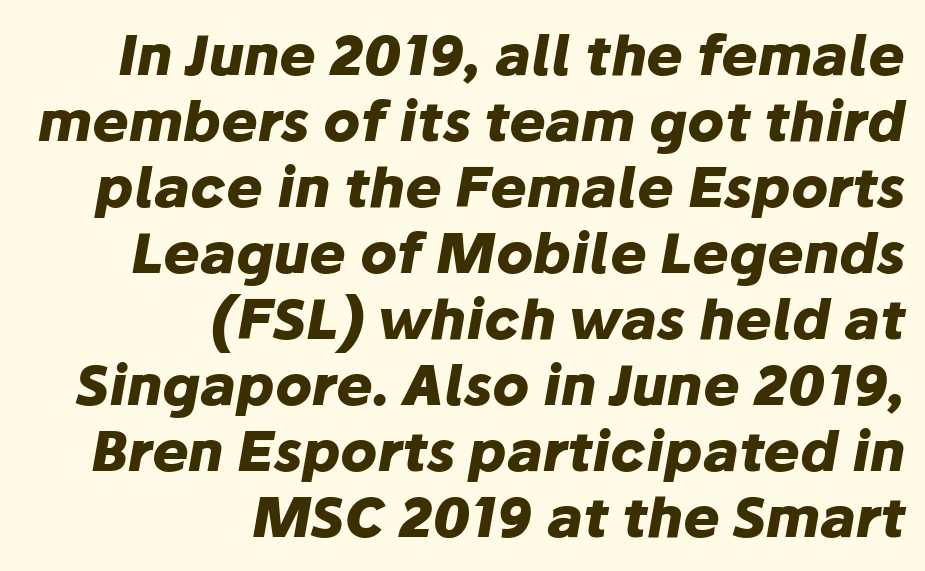
Chunky letters — that's bold for sure. Is this a fixed-width face? No — the glyphs have proportional, varying widths. Right-aligned paragraph, ragged on the left. The passage shown is not underscored anywhere. In terms of posture, this sample is oblique.
